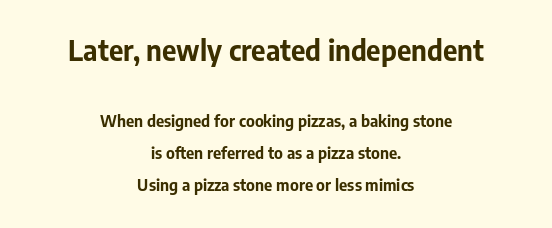
Q: Is the text bold? A: Yes.
Q: Is the text italic (slanted)? A: No, it is upright.
Q: Is the typeface a serif or a sans-serif typeface? A: Sans-serif.
Q: Is the text underlined? A: No.
Q: How is the paragraph aligned? A: Centered.
Q: Is the spacing between letters normal or unusually wide? A: Normal.
Q: Is the spacing between lines tight, normal or loose? A: Loose.
Q: Which block of text is set in a larger size, the first (top) or the second (bottom)? A: The first (top) one.
Q: Width (condensed, normal, or wide)? A: Normal.
Q: Stroke contrast? A: Low.
Q: x-height? A: Medium.
Q: Monospaced? A: No.
